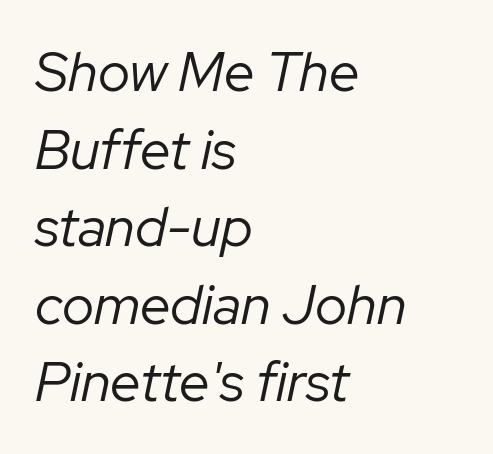
Q: Is the text bold? A: No.
Q: Is the text italic (slanted)? A: Yes, it leans right by about 12 degrees.
Q: Is the text underlined? A: No.
Q: How is the paragraph aligned? A: Left-aligned.
Q: Is the spacing between letters normal or unusually wide? A: Normal.
Q: Is the spacing between lines tight, normal or loose? A: Normal.
Q: Width (condensed, normal, or wide)? A: Normal.
Q: Stroke contrast? A: Low.
Q: x-height? A: Medium.
Q: Monospaced? A: No.
